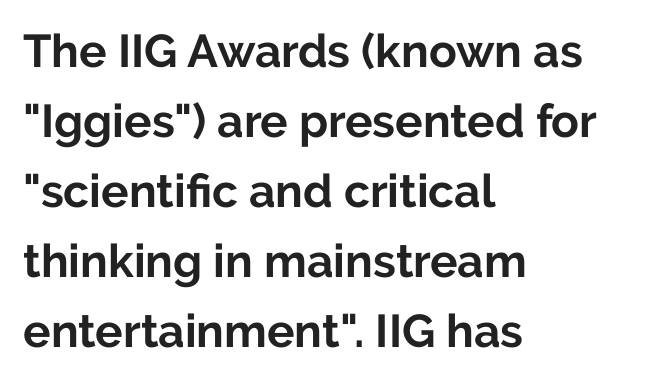
The image shows 46 px bold sans-serif type, upright; set left-aligned, normal line spacing (1.52x), normal letter spacing, not underlined; low stroke contrast and a medium x-height.
